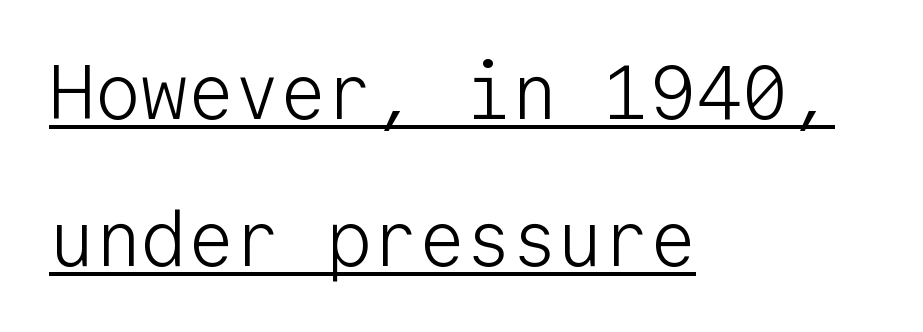
The image shows 77 px light sans-serif type, upright, monospaced; set left-aligned, loose line spacing (1.91x), normal letter spacing, underlined; low stroke contrast and a medium x-height.
